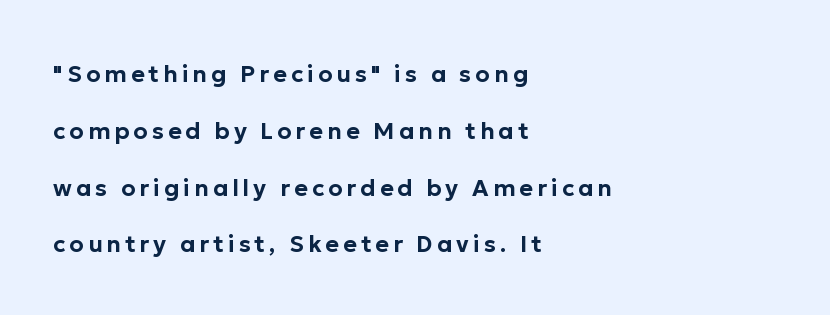
{"italic": "no", "underline": "no", "align": "left", "line_spacing": "loose", "line_spacing_ratio": 2.47, "glyph_px": 23}
